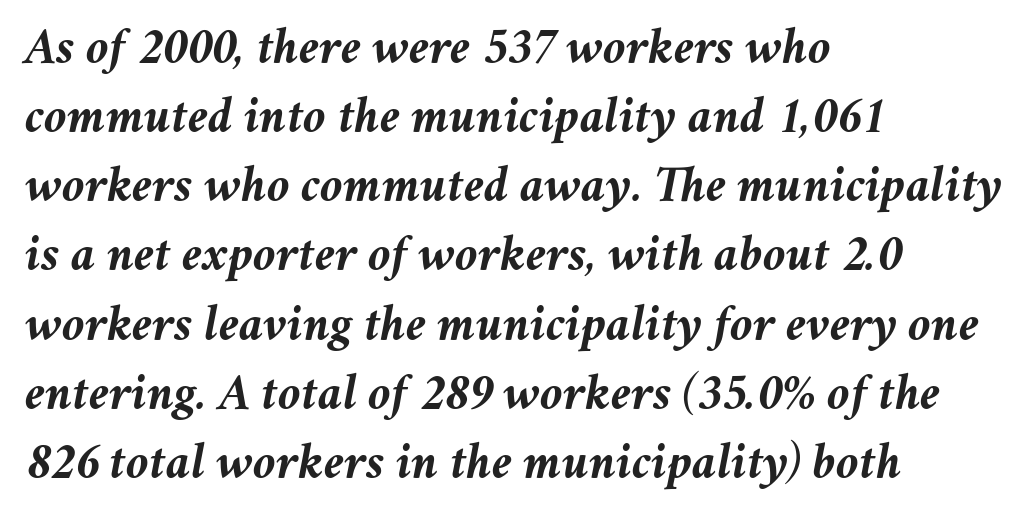
The image shows 52 px semibold type, italic (leaning right); set left-aligned, normal line spacing (1.33x), normal letter spacing, not underlined; medium stroke contrast and a medium x-height.
